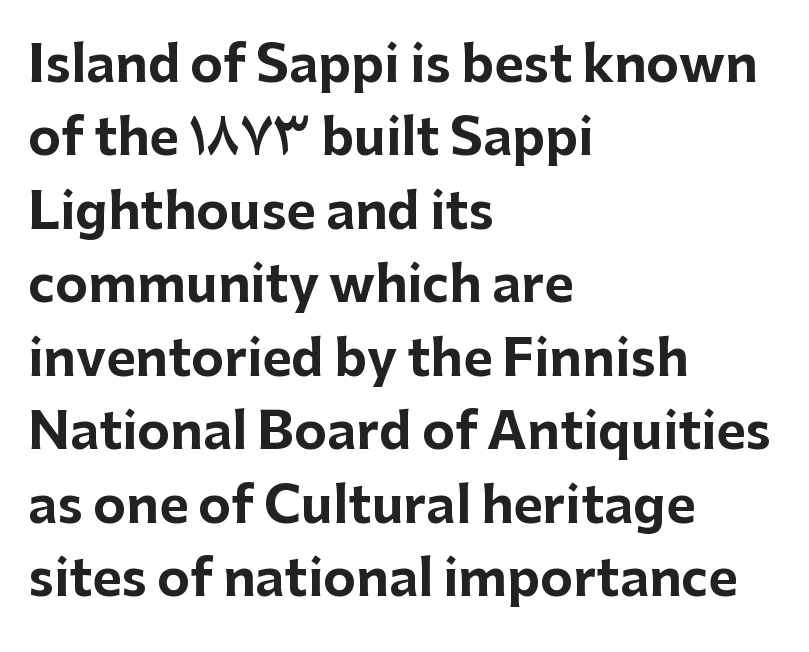
The image shows 50 px bold sans-serif type, upright; set left-aligned, normal line spacing (1.47x), normal letter spacing, not underlined; low stroke contrast and a medium x-height.
